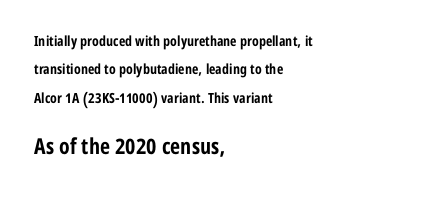
The image shows 22 px bold type, upright; set left-aligned, loose line spacing (2.02x), normal letter spacing, not underlined; the second (bottom) block is 1.57x larger.
